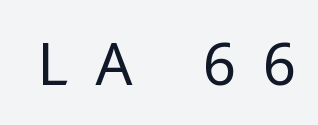
{"serif": "no", "italic": "no", "bold": "no", "weight": "regular", "width": "normal", "stroke_contrast": "low", "x_height": "medium", "monospaced": "no", "underline": "no", "letter_spacing": "wide", "letter_spacing_em": 0.49, "glyph_px": 58}
